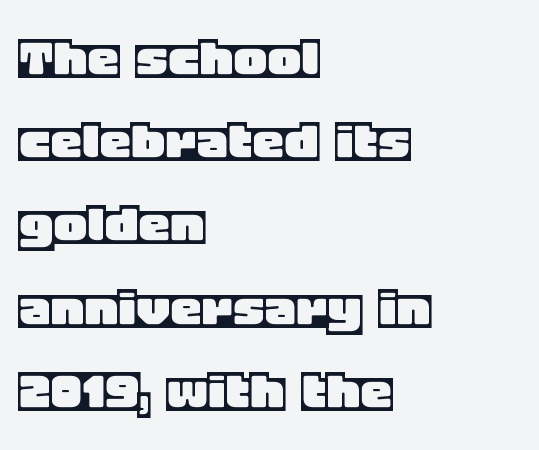
{"italic": "no", "width": "normal", "x_height": "large", "monospaced": "no", "underline": "no", "align": "left", "line_spacing": "normal", "line_spacing_ratio": 1.3, "letter_spacing": "normal", "letter_spacing_em": 0.0, "glyph_px": 64}
